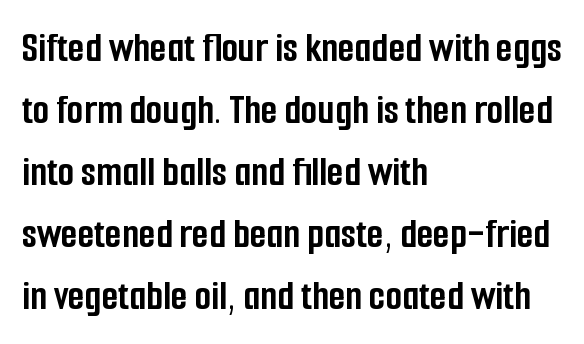
Here the designer chose a conventional face with non-uniform glyph widths. Plain, unruled lines of type. Note: no serifs on the glyphs. The typesetting leans heavy: a genuine bold. Leading: standard. Teacher's note: observe the even left margin — that is flush-left alignment.
